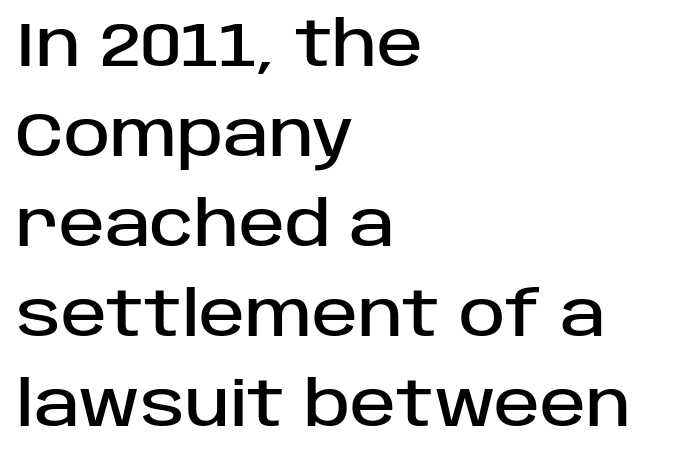
{"serif": "no", "italic": "no", "width": "normal", "stroke_contrast": "low", "x_height": "large", "monospaced": "no", "underline": "no", "align": "left", "line_spacing": "normal", "line_spacing_ratio": 1.45, "letter_spacing": "normal", "letter_spacing_em": 0.0, "glyph_px": 62}
